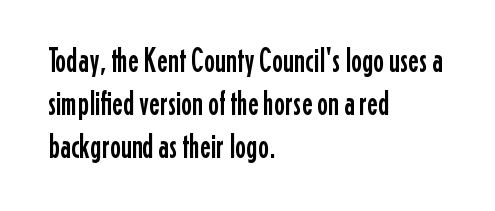
The image shows 33 px condensed sans-serif type, upright; set left-aligned, normal line spacing (1.3x), normal letter spacing, not underlined; low stroke contrast and a medium x-height.
